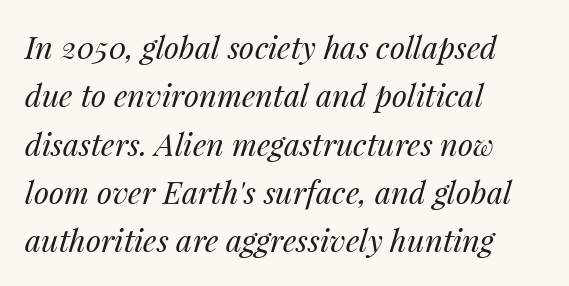
{"italic": "yes", "lean": "right", "slant_degrees": 14, "bold": "no", "weight": "regular", "width": "normal", "stroke_contrast": "medium", "x_height": "medium", "monospaced": "no", "underline": "no", "align": "left", "line_spacing": "normal", "line_spacing_ratio": 1.56, "letter_spacing": "normal", "letter_spacing_em": 0.0, "glyph_px": 31}
